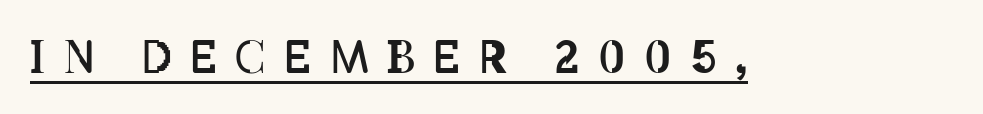
Q: Is the text bold? A: No.
Q: Is the text italic (slanted)? A: No, it is upright.
Q: Is the text underlined? A: Yes.
Q: Is the spacing between letters normal or unusually wide? A: Unusually wide.
Q: Width (condensed, normal, or wide)? A: Condensed.
Q: Stroke contrast? A: Low.
Q: x-height? A: Large.
Q: Monospaced? A: No.
